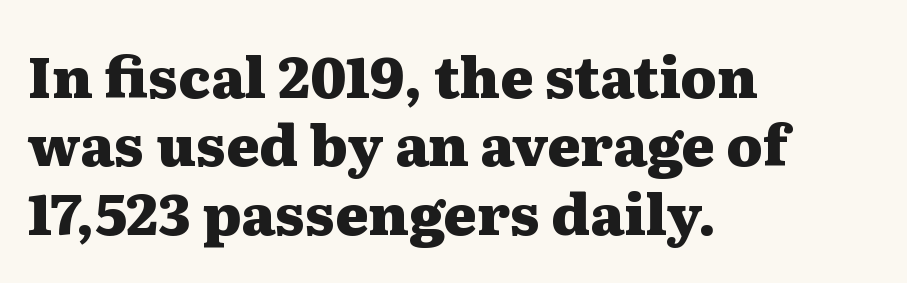
Q: Is the text bold? A: Yes.
Q: Is the text italic (slanted)? A: No, it is upright.
Q: Is the typeface a serif or a sans-serif typeface? A: Serif.
Q: Is the text underlined? A: No.
Q: How is the paragraph aligned? A: Left-aligned.
Q: Is the spacing between letters normal or unusually wide? A: Normal.
Q: Width (condensed, normal, or wide)? A: Wide.
Q: Stroke contrast? A: Medium.
Q: x-height? A: Medium.
Q: Monospaced? A: No.
